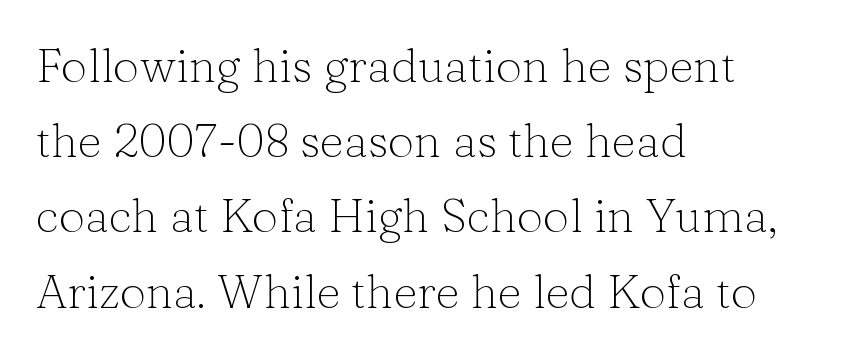
A normal amount of white space separates one row of letters from the next. Rendered with straight, roman letterforms. Serifs: yes, visible at the terminals of the letterforms. Short and long lines alike share a common starting point at left. Unbolded letterforms with no extra heft.
